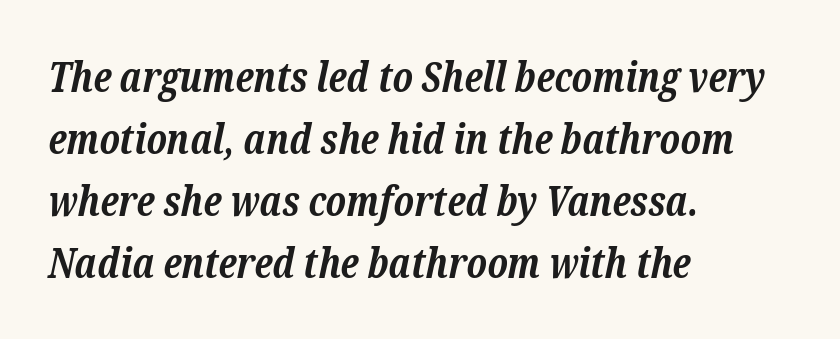
Q: Is the text bold? A: Yes.
Q: Is the text italic (slanted)? A: Yes, it leans right by about 12 degrees.
Q: Is the typeface a serif or a sans-serif typeface? A: Serif.
Q: Is the text underlined? A: No.
Q: How is the paragraph aligned? A: Left-aligned.
Q: Is the spacing between letters normal or unusually wide? A: Normal.
Q: Is the spacing between lines tight, normal or loose? A: Normal.
Q: Width (condensed, normal, or wide)? A: Normal.
Q: Stroke contrast? A: Low.
Q: x-height? A: Medium.
Q: Monospaced? A: No.
